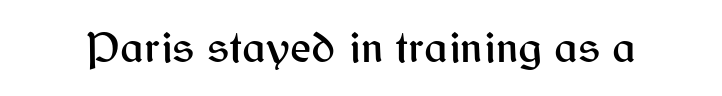
Q: Is the text italic (slanted)? A: No, it is upright.
Q: Is the typeface a serif or a sans-serif typeface? A: Sans-serif.
Q: Is the text underlined? A: No.
Q: Is the spacing between letters normal or unusually wide? A: Normal.
Q: Width (condensed, normal, or wide)? A: Normal.
Q: Stroke contrast? A: Medium.
Q: x-height? A: Medium.
Q: Monospaced? A: No.
